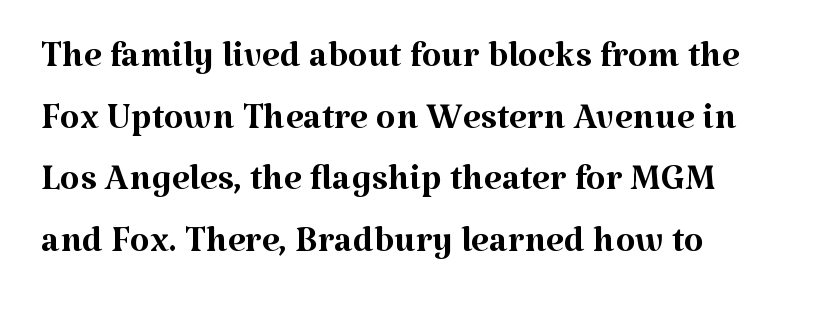
Q: Is the text bold? A: No.
Q: Is the text italic (slanted)? A: No, it is upright.
Q: Is the typeface a serif or a sans-serif typeface? A: Serif.
Q: Is the text underlined? A: No.
Q: Is the spacing between letters normal or unusually wide? A: Normal.
Q: Width (condensed, normal, or wide)? A: Normal.
Q: Stroke contrast? A: Medium.
Q: x-height? A: Medium.
Q: Monospaced? A: No.
